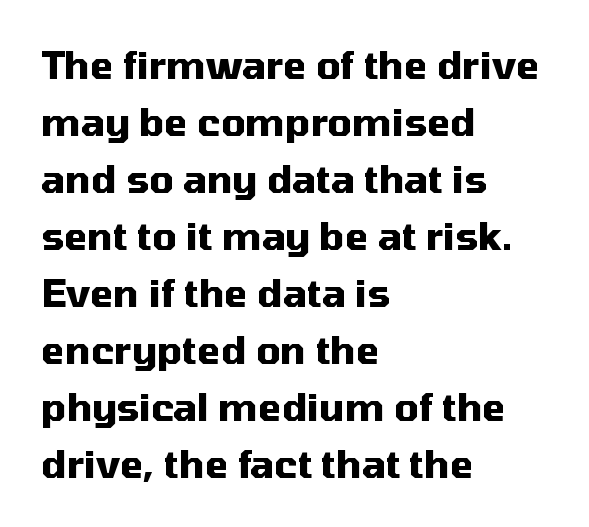
{"serif": "no", "italic": "no", "bold": "yes", "weight": "heavy", "width": "normal", "stroke_contrast": "medium", "x_height": "medium", "monospaced": "no", "underline": "no", "align": "left", "line_spacing": "normal", "line_spacing_ratio": 1.5, "letter_spacing": "normal", "letter_spacing_em": 0.0, "glyph_px": 38}
